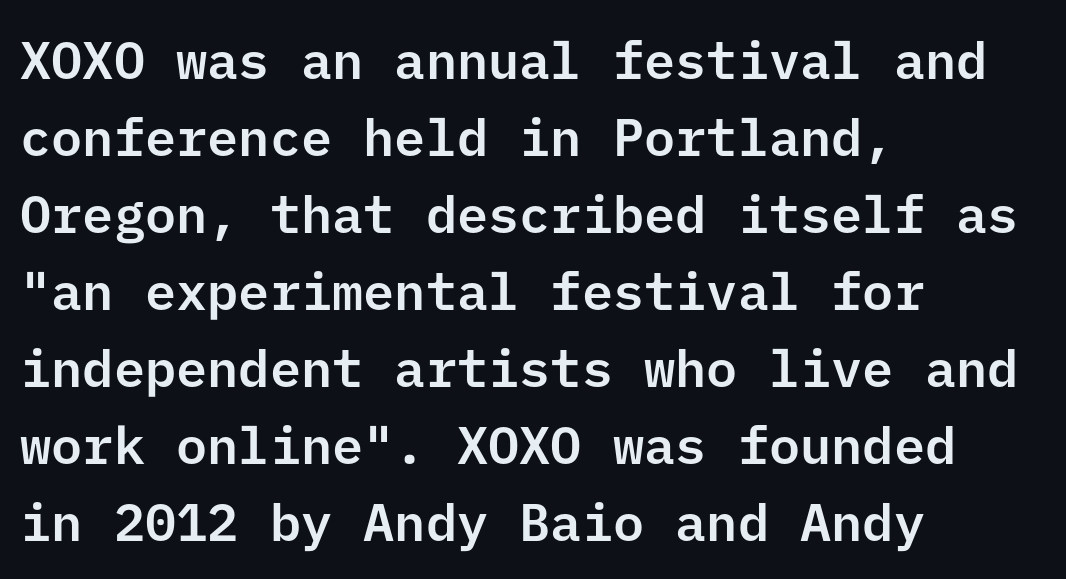
The image shows 52 px sans-serif type, upright; set left-aligned, normal line spacing (1.48x), normal letter spacing, not underlined; low stroke contrast and a medium x-height.
